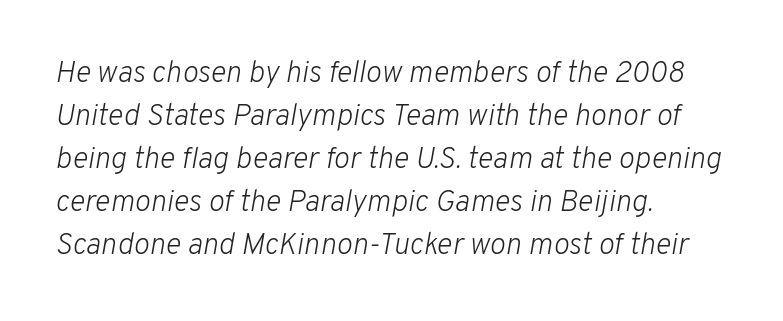
Q: Is the text bold? A: No.
Q: Is the text italic (slanted)? A: Yes, it leans right by about 10 degrees.
Q: Is the text underlined? A: No.
Q: How is the paragraph aligned? A: Left-aligned.
Q: Is the spacing between letters normal or unusually wide? A: Normal.
Q: Is the spacing between lines tight, normal or loose? A: Normal.
Q: Width (condensed, normal, or wide)? A: Normal.
Q: Stroke contrast? A: Low.
Q: x-height? A: Medium.
Q: Monospaced? A: No.
